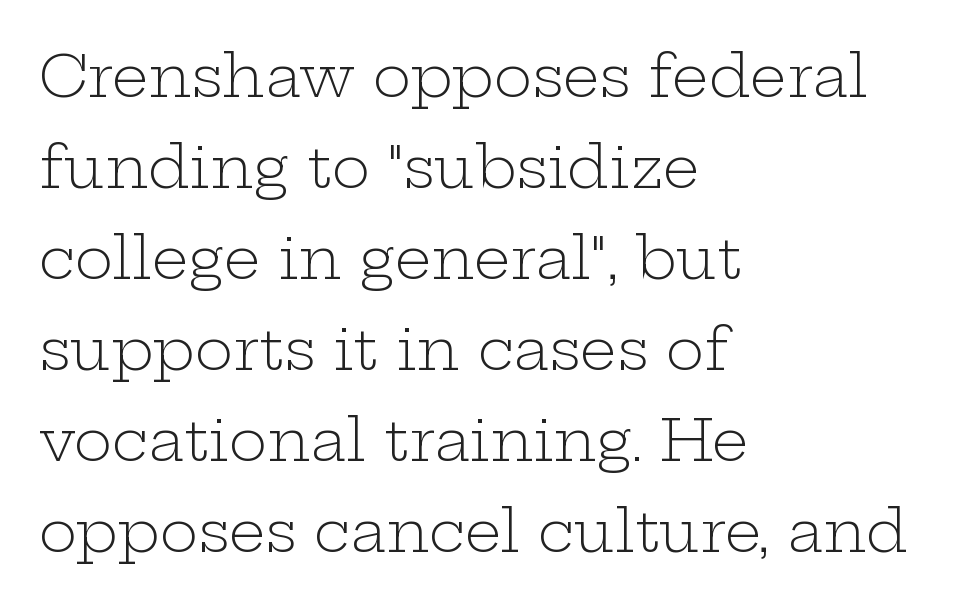
Q: Is the text bold? A: No.
Q: Is the text italic (slanted)? A: No, it is upright.
Q: Is the typeface a serif or a sans-serif typeface? A: Serif.
Q: Is the text underlined? A: No.
Q: How is the paragraph aligned? A: Left-aligned.
Q: Is the spacing between letters normal or unusually wide? A: Normal.
Q: Is the spacing between lines tight, normal or loose? A: Normal.
Q: Width (condensed, normal, or wide)? A: Wide.
Q: Stroke contrast? A: Low.
Q: x-height? A: Medium.
Q: Monospaced? A: No.
